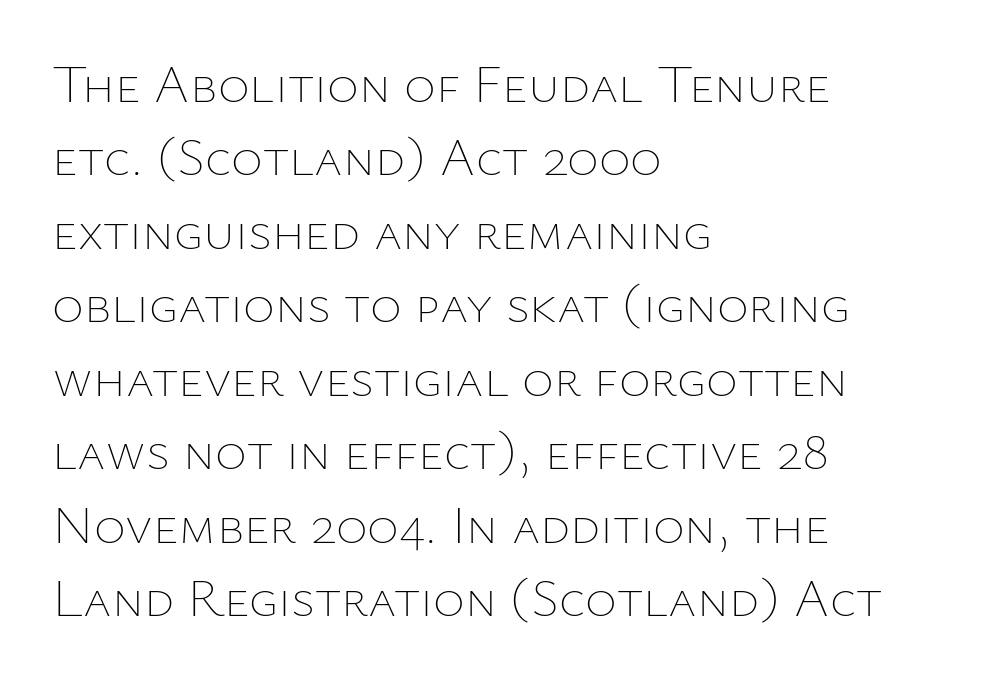
Stems and bowls with no extra thickness — not bold. Rendered with straight, roman letterforms. Layout note: lines flush left. Caption: standard tracking, unaltered. Descender tails drop into unmarked territory. How would I describe the line gaps? Plain and ordinary.
